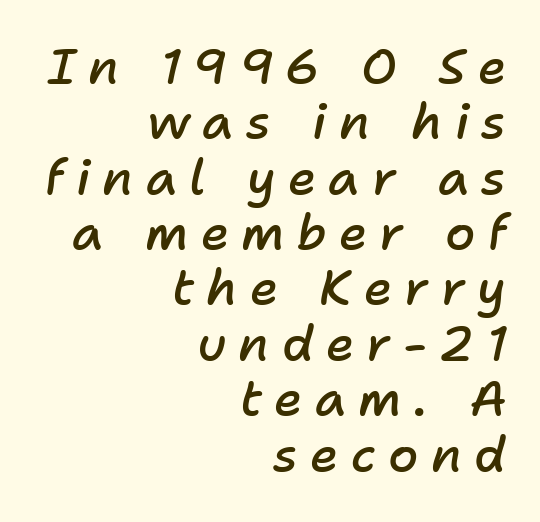
The image shows 49 px semibold type, italic (leaning right); set right-aligned, tight line spacing (1.13x), unusually wide letter spacing (+0.25 em), not underlined; low stroke contrast and a medium x-height.
